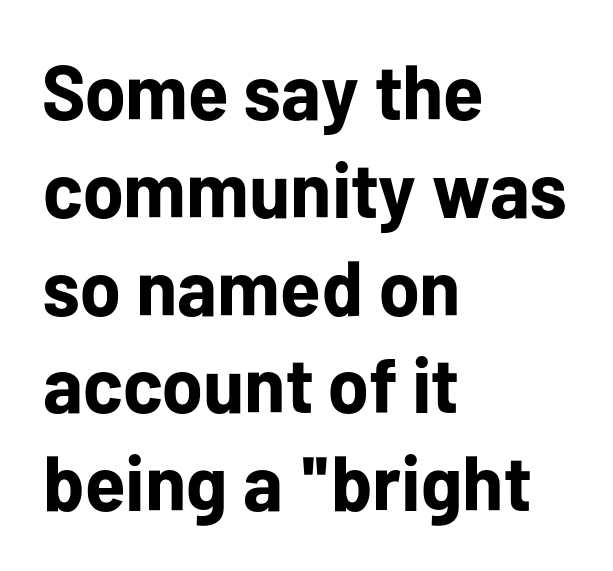
{"serif": "no", "italic": "no", "bold": "yes", "weight": "bold", "width": "normal", "stroke_contrast": "low", "x_height": "medium", "monospaced": "no", "underline": "no", "align": "left", "line_spacing": "normal", "line_spacing_ratio": 1.27, "letter_spacing": "normal", "letter_spacing_em": 0.0, "glyph_px": 77}
